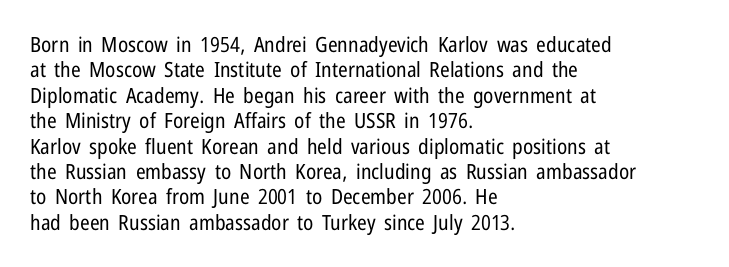
The image shows 21 px text type, upright; set left-aligned, line spacing 1.21x, normal letter spacing, not underlined.
